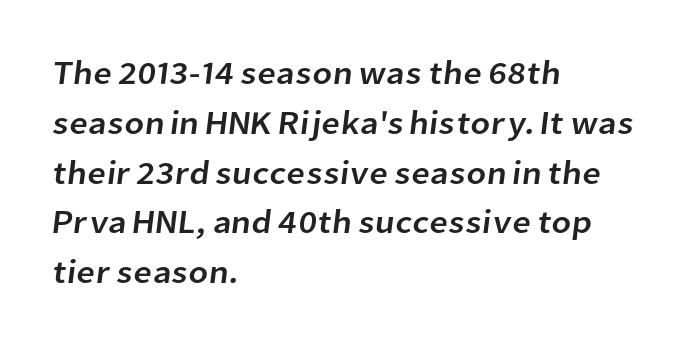
The image shows 33 px sans-serif type; set left-aligned, normal line spacing (1.51x), normal letter spacing, not underlined; low stroke contrast and a medium x-height.
